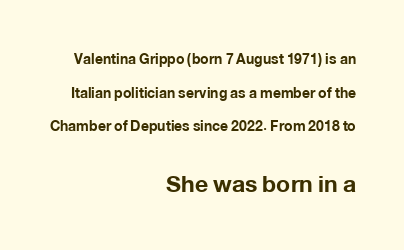
Q: Is the text bold? A: Yes.
Q: Is the text italic (slanted)? A: No, it is upright.
Q: Is the text underlined? A: No.
Q: How is the paragraph aligned? A: Right-aligned.
Q: Is the spacing between letters normal or unusually wide? A: Normal.
Q: Is the spacing between lines tight, normal or loose? A: Loose.
Q: Which block of text is set in a larger size, the first (top) or the second (bottom)? A: The second (bottom) one.
